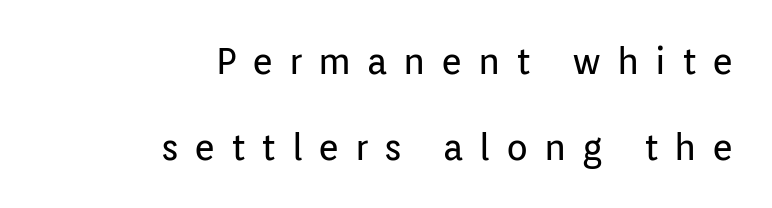
The image shows 36 px regular-weight sans-serif type, upright; set right-aligned, loose line spacing (2.38x), unusually wide letter spacing (+0.44 em), not underlined; low stroke contrast and a medium x-height.
